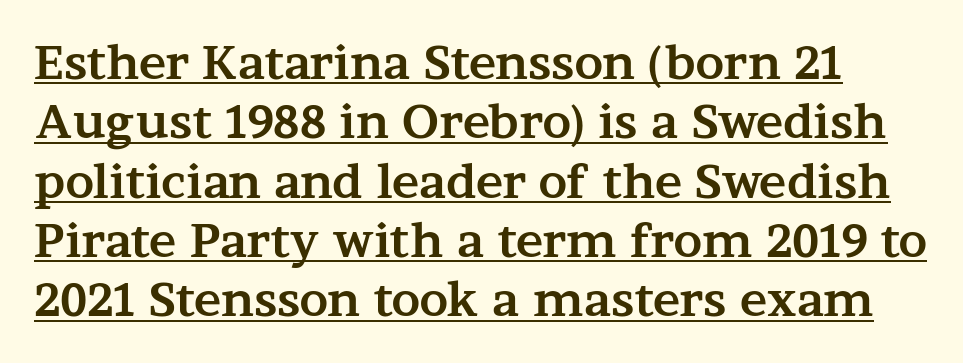
Q: Is the text bold? A: Yes.
Q: Is the text italic (slanted)? A: No, it is upright.
Q: Is the typeface a serif or a sans-serif typeface? A: Serif.
Q: Is the text underlined? A: Yes.
Q: Is the spacing between letters normal or unusually wide? A: Normal.
Q: Is the spacing between lines tight, normal or loose? A: Normal.
Q: Width (condensed, normal, or wide)? A: Wide.
Q: Stroke contrast? A: Medium.
Q: x-height? A: Medium.
Q: Monospaced? A: No.
